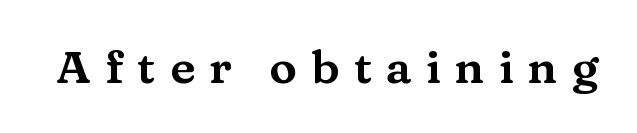
Observe the wide spacing: letters keep a clear distance from each other. Underlining? Definitely not there. Designer's note — italics off, roman on. Serif or sans? Serif — the stroke terminals have little feet. Here the designer chose a conventional face with non-uniform glyph widths.
